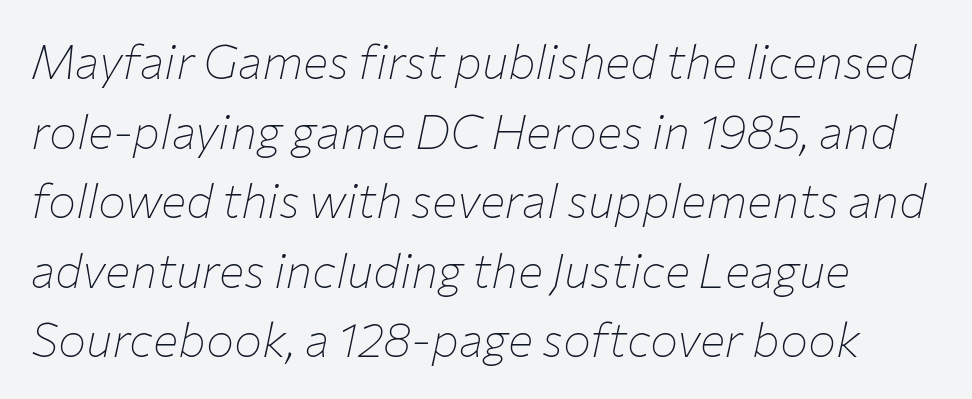
The image shows 47 px thin type, italic (leaning right); set normal line spacing (1.48x), normal letter spacing, not underlined; low stroke contrast and a medium x-height.
